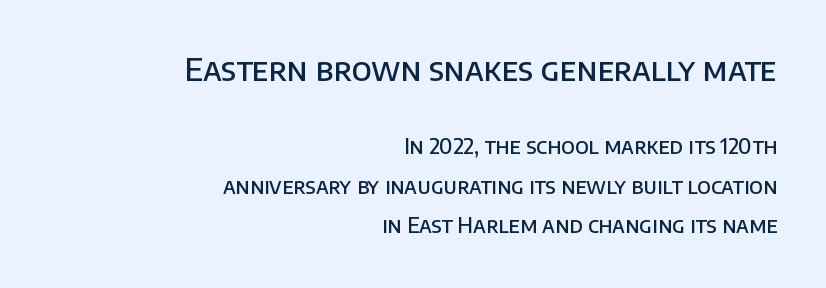
Q: Is the text bold? A: Semi-bold.
Q: Is the text italic (slanted)? A: No, it is upright.
Q: Is the typeface a serif or a sans-serif typeface? A: Sans-serif.
Q: Is the text underlined? A: No.
Q: How is the paragraph aligned? A: Right-aligned.
Q: Is the spacing between letters normal or unusually wide? A: Normal.
Q: Which block of text is set in a larger size, the first (top) or the second (bottom)? A: The first (top) one.
Q: Width (condensed, normal, or wide)? A: Normal.
Q: Stroke contrast? A: Low.
Q: x-height? A: Large.
Q: Monospaced? A: No.
